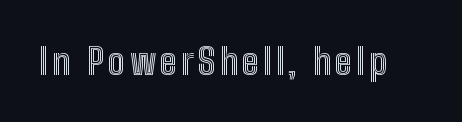
The image shows 36 px condensed type, upright; set not underlined; a medium x-height.
